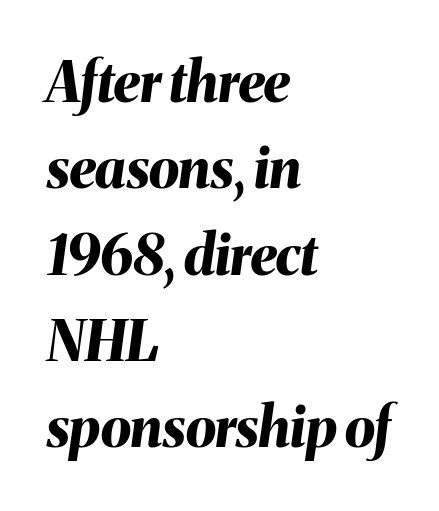
{"italic": "yes", "lean": "right", "slant_degrees": 8, "bold": "yes", "weight": "bold", "width": "normal", "stroke_contrast": "medium", "x_height": "medium", "monospaced": "no", "underline": "no", "align": "left", "line_spacing": "normal", "line_spacing_ratio": 1.57, "letter_spacing": "normal", "letter_spacing_em": 0.0, "glyph_px": 55}
